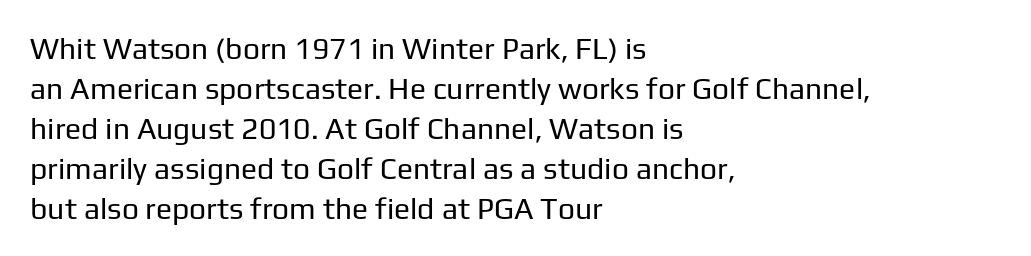
{"serif": "no", "italic": "no", "bold": "no", "weight": "regular", "width": "normal", "stroke_contrast": "low", "x_height": "medium", "monospaced": "no", "underline": "no", "align": "left", "line_spacing": "normal", "line_spacing_ratio": 1.33, "letter_spacing": "normal", "letter_spacing_em": 0.0, "glyph_px": 30}
